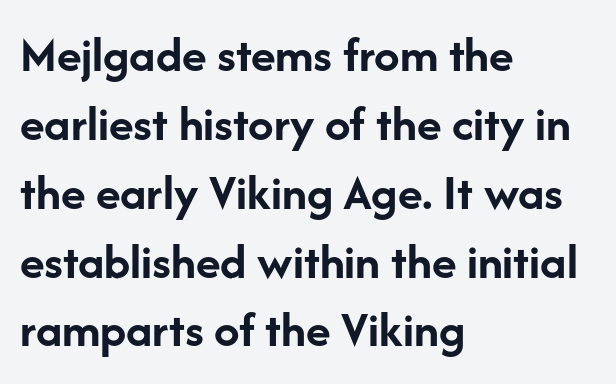
{"serif": "no", "italic": "no", "bold": "yes", "weight": "semibold", "width": "normal", "stroke_contrast": "low", "x_height": "medium", "monospaced": "no", "underline": "no", "align": "left", "line_spacing": "normal", "line_spacing_ratio": 1.35, "letter_spacing": "normal", "letter_spacing_em": 0.0, "glyph_px": 51}
